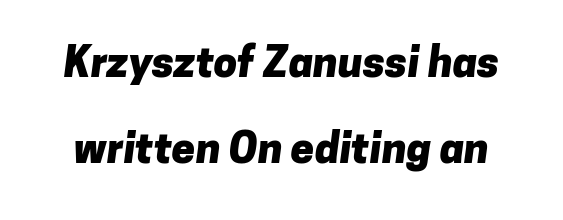
Q: Is the text bold? A: Yes.
Q: Is the typeface a serif or a sans-serif typeface? A: Sans-serif.
Q: Is the text underlined? A: No.
Q: Is the spacing between letters normal or unusually wide? A: Normal.
Q: Is the spacing between lines tight, normal or loose? A: Loose.
Q: Width (condensed, normal, or wide)? A: Normal.
Q: Stroke contrast? A: Low.
Q: x-height? A: Medium.
Q: Monospaced? A: No.
